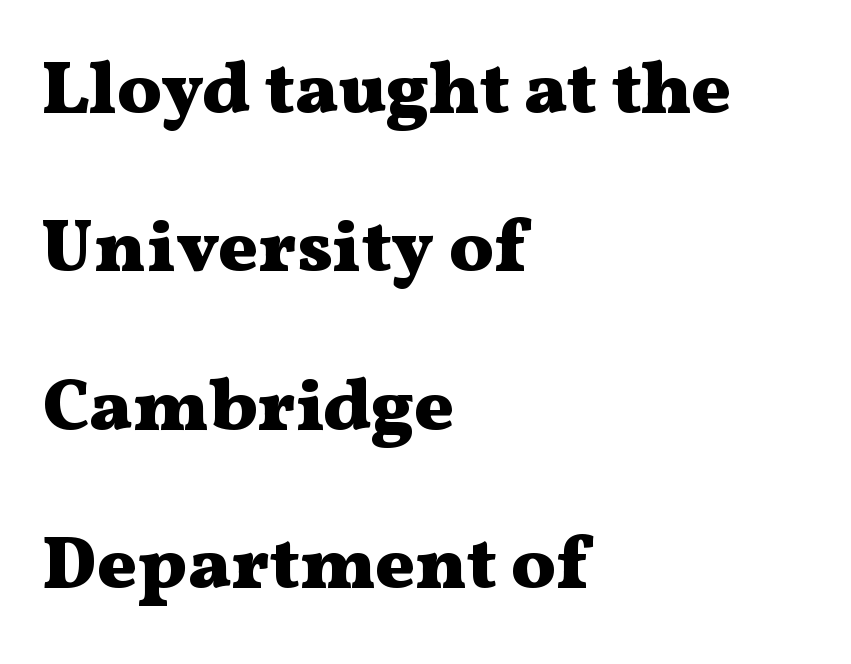
{"serif": "yes", "italic": "no", "bold": "yes", "weight": "heavy", "width": "wide", "stroke_contrast": "medium", "x_height": "medium", "monospaced": "no", "underline": "no", "align": "left", "line_spacing": "loose", "line_spacing_ratio": 2.14, "letter_spacing": "normal", "letter_spacing_em": 0.0, "glyph_px": 74}
